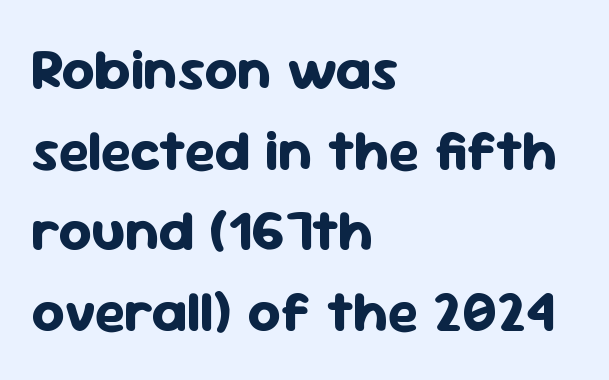
The image shows 58 px bold sans-serif type, upright; set left-aligned, normal line spacing (1.39x), normal letter spacing, not underlined; low stroke contrast and a medium x-height.
